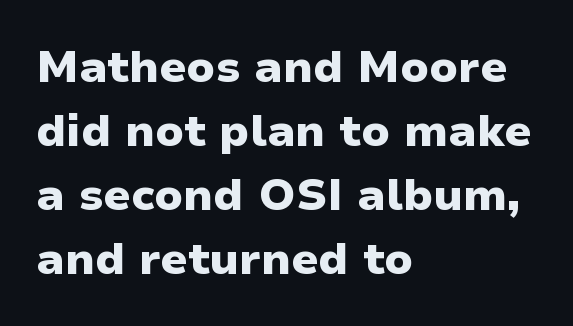
Q: Is the text bold? A: Yes.
Q: Is the text italic (slanted)? A: No, it is upright.
Q: Is the typeface a serif or a sans-serif typeface? A: Sans-serif.
Q: Is the text underlined? A: No.
Q: How is the paragraph aligned? A: Left-aligned.
Q: Is the spacing between letters normal or unusually wide? A: Normal.
Q: Is the spacing between lines tight, normal or loose? A: Normal.
Q: Width (condensed, normal, or wide)? A: Normal.
Q: Stroke contrast? A: Low.
Q: x-height? A: Medium.
Q: Monospaced? A: No.
